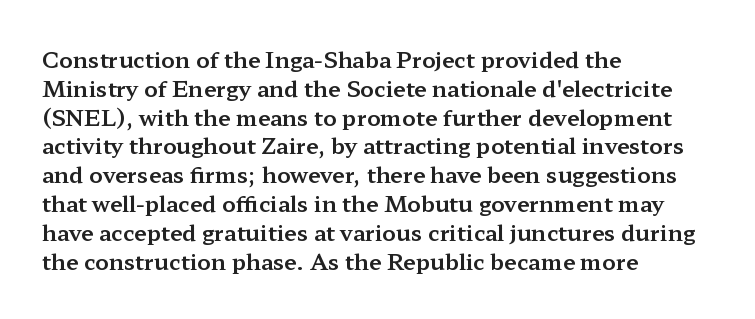
Descender tails drop into unmarked territory. Horizontal alignment here is leftward, the default for most running prose. Does extra space separate the letters? No, they use regular spacing. Upright lettering throughout. Evenly set lines give the paragraph a standard silhouette.
